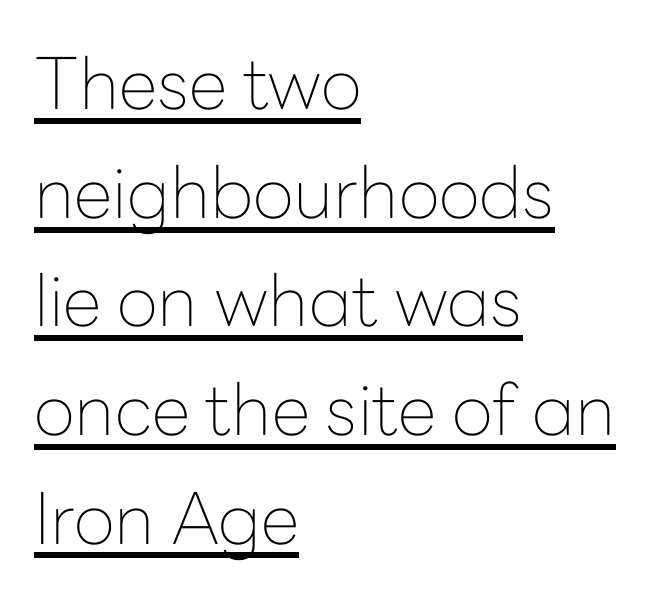
No extra tracking has been applied to these lines. You could not count columns in this text — the font is proportionally spaced. A roman cut, with each character standing at attention. Vertical spacing — default. Glance below the letters and you will spot a drawn line.
